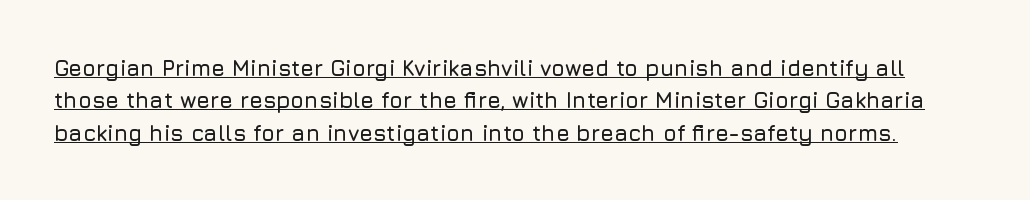
Vertical strokes here are truly vertical. Baseline-to-baseline distance is the conventional proportion of letter height. Characters follow at the spacing the type designer built in. Check the space under the baseline: a stroke is drawn there.
